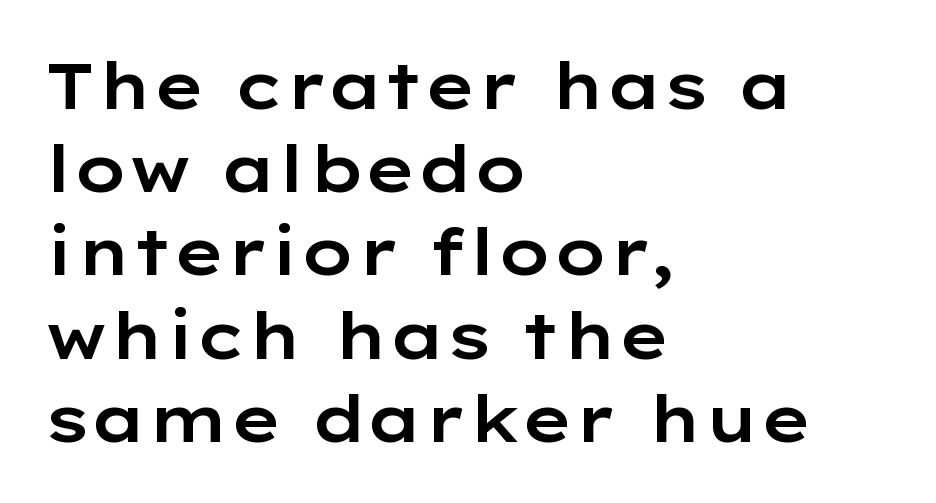
Q: Is the text italic (slanted)? A: No, it is upright.
Q: Is the typeface a serif or a sans-serif typeface? A: Sans-serif.
Q: Is the text underlined? A: No.
Q: How is the paragraph aligned? A: Left-aligned.
Q: Is the spacing between letters normal or unusually wide? A: Normal.
Q: Is the spacing between lines tight, normal or loose? A: Normal.
Q: Width (condensed, normal, or wide)? A: Wide.
Q: Stroke contrast? A: Low.
Q: x-height? A: Medium.
Q: Monospaced? A: No.
